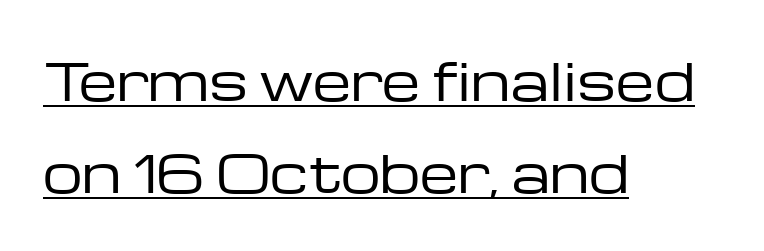
The image shows 50 px regular-weight, wide sans-serif type, upright; set left-aligned, line spacing 1.85x, normal letter spacing, underlined; low stroke contrast and a medium x-height.
